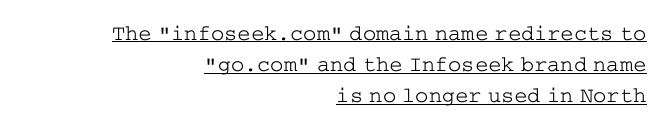
{"italic": "no", "bold": "no", "underline": "yes", "align": "right", "line_spacing": "normal", "line_spacing_ratio": 1.42, "letter_spacing": "normal", "letter_spacing_em": 0.0, "glyph_px": 22}
